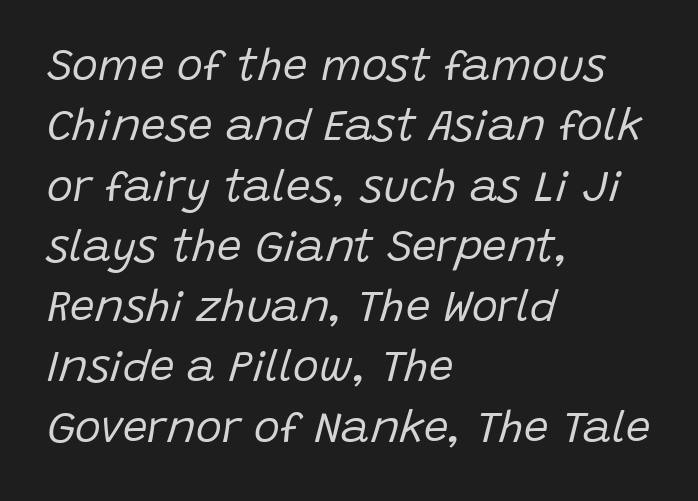
The image shows 44 px regular-weight type, italic (leaning right); set left-aligned, normal line spacing (1.37x), normal letter spacing, not underlined; low stroke contrast and a large x-height.
